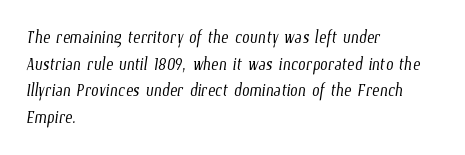
The image shows 22 px text type; set left-aligned, line spacing 1.21x, normal letter spacing, not underlined.
